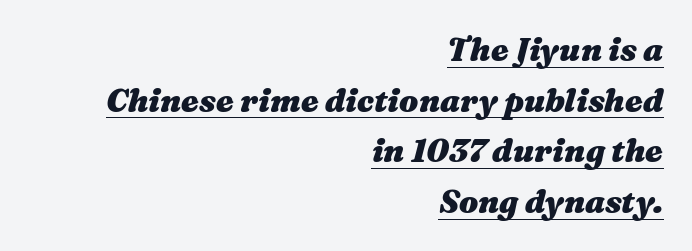
The image shows 32 px heavy, wide type, italic (leaning right); set right-aligned, normal line spacing (1.58x), normal letter spacing, underlined; medium stroke contrast and a medium x-height.
